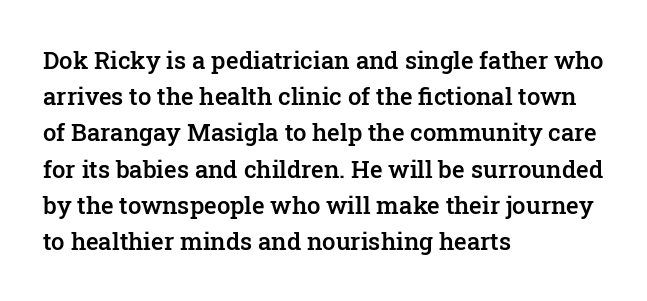
The image shows 24 px text type, upright; set left-aligned, normal line spacing (1.51x), normal letter spacing, not underlined.
